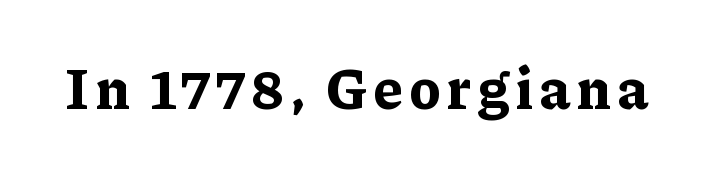
Q: Is the text bold? A: Yes.
Q: Is the text italic (slanted)? A: No, it is upright.
Q: Is the typeface a serif or a sans-serif typeface? A: Serif.
Q: Is the text underlined? A: No.
Q: Width (condensed, normal, or wide)? A: Normal.
Q: Stroke contrast? A: Low.
Q: x-height? A: Medium.
Q: Monospaced? A: No.
